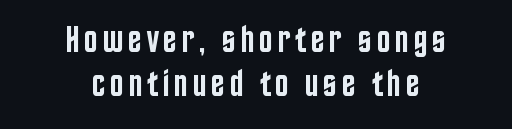
The image shows 37 px semibold, condensed sans-serif type, upright; set centered, line spacing 1.19x, not underlined; low stroke contrast and a large x-height.
